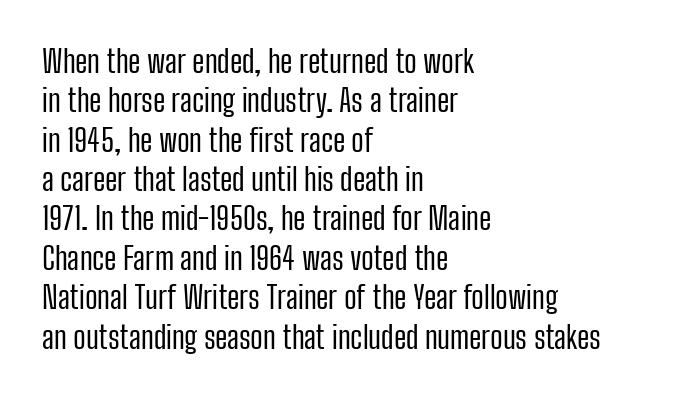
The image shows 31 px regular-weight, condensed sans-serif type, upright; set left-aligned, normal line spacing (1.27x), normal letter spacing, not underlined; low stroke contrast and a medium x-height.
